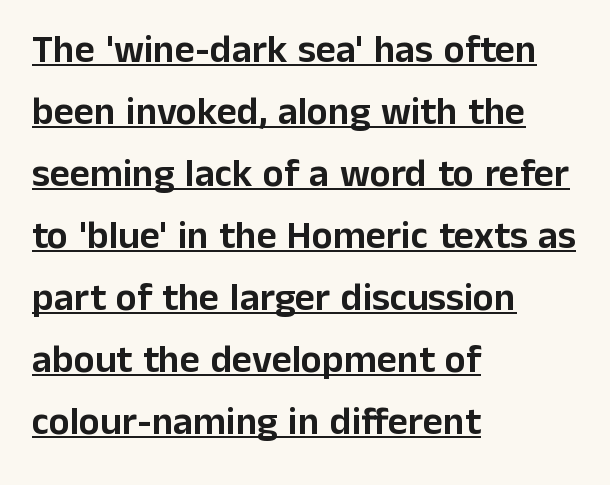
The rendering uses natural spacing where letterforms have individual widths. Regarding leading, the lines here are spaced in the standard way. Unlike a traditional serif, this face leaves its strokes unadorned. The lines in this sample share a left origin and differ only in where they stop.
